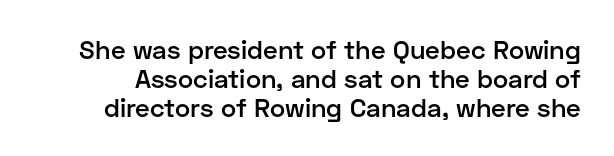
No italicization has been applied; the sample stays upright. Successive baselines arrive quickly, one right under another. Strokes here are thickened, but only to semibold level. A clean baseline with only descenders dipping below it. A typesetter would call this zero additional tracking.
